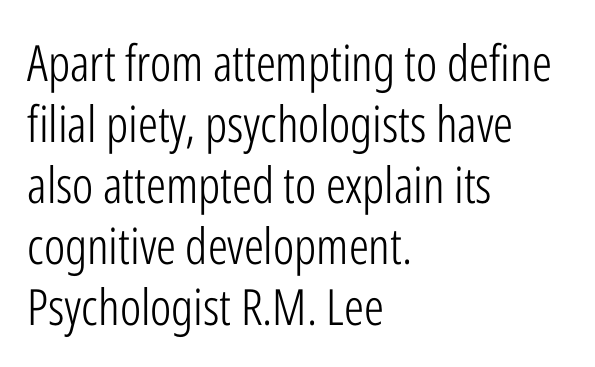
Q: Is the text bold? A: No.
Q: Is the text italic (slanted)? A: No, it is upright.
Q: Is the typeface a serif or a sans-serif typeface? A: Sans-serif.
Q: Is the text underlined? A: No.
Q: How is the paragraph aligned? A: Left-aligned.
Q: Is the spacing between letters normal or unusually wide? A: Normal.
Q: Width (condensed, normal, or wide)? A: Condensed.
Q: Stroke contrast? A: Low.
Q: x-height? A: Medium.
Q: Monospaced? A: No.
